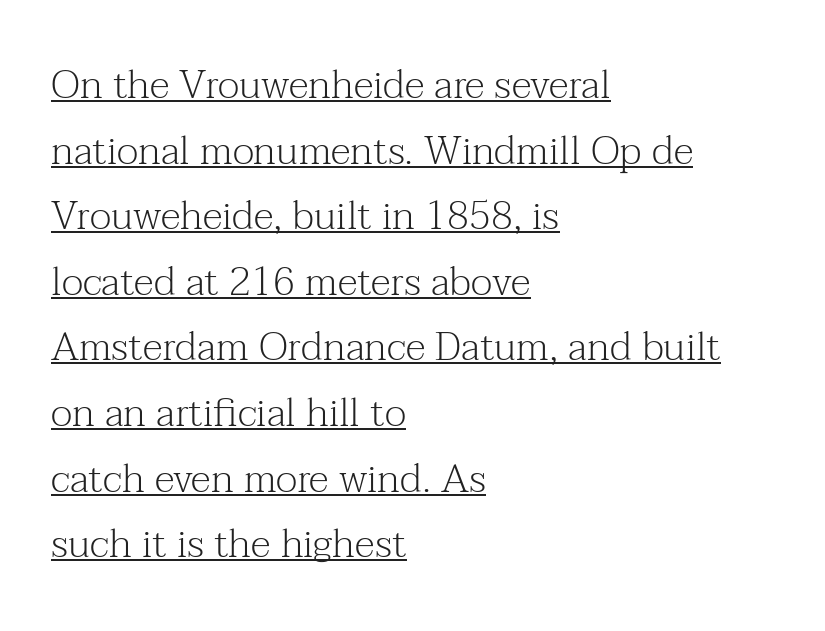
Do the letters lean? They stand straight. The words here are underlined. Bold? No — there's no thickening of the strokes. These lines are set flush left with a ragged right edge. To sum up the face: it has serifs.
